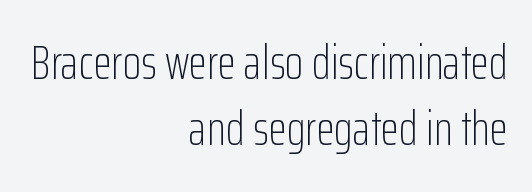
Q: Is the text bold? A: No.
Q: Is the text italic (slanted)? A: No, it is upright.
Q: Is the typeface a serif or a sans-serif typeface? A: Sans-serif.
Q: Is the text underlined? A: No.
Q: How is the paragraph aligned? A: Right-aligned.
Q: Is the spacing between letters normal or unusually wide? A: Normal.
Q: Is the spacing between lines tight, normal or loose? A: Normal.
Q: Width (condensed, normal, or wide)? A: Condensed.
Q: Stroke contrast? A: Low.
Q: x-height? A: Medium.
Q: Monospaced? A: No.
